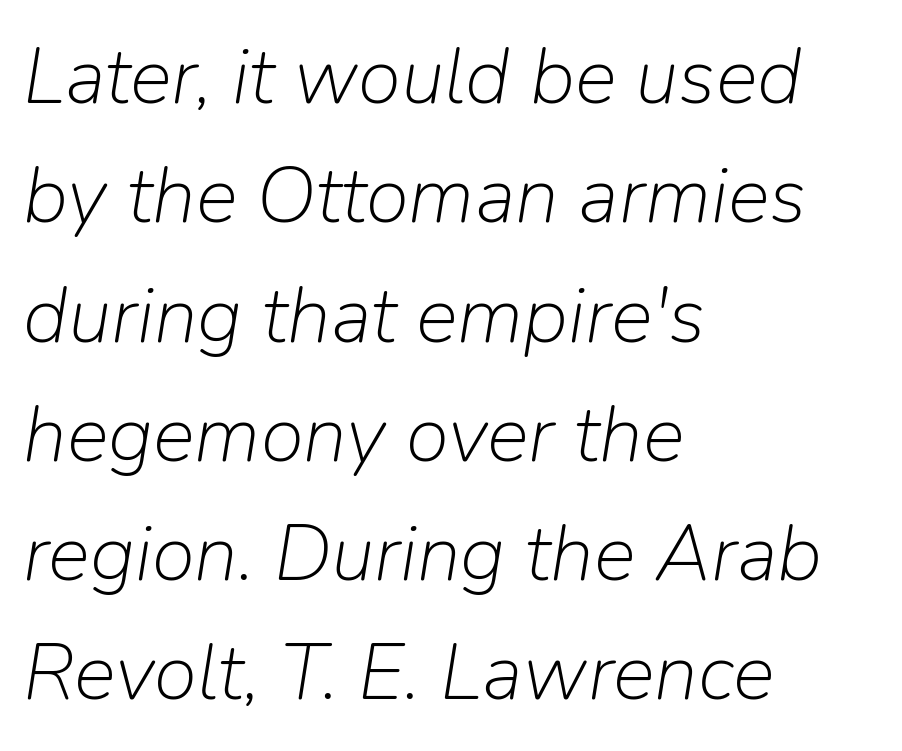
The image shows 79 px light type, italic (leaning right); set left-aligned, normal line spacing (1.51x), normal letter spacing, not underlined; low stroke contrast and a medium x-height.
